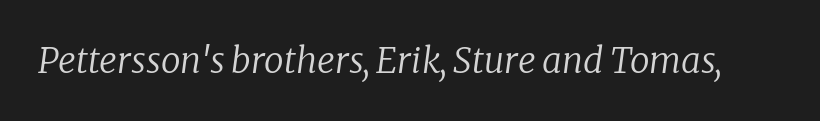
Q: Is the text bold? A: No.
Q: Is the text italic (slanted)? A: Yes, it leans right by about 8 degrees.
Q: Is the typeface a serif or a sans-serif typeface? A: Serif.
Q: Is the text underlined? A: No.
Q: Is the spacing between letters normal or unusually wide? A: Normal.
Q: Width (condensed, normal, or wide)? A: Normal.
Q: Stroke contrast? A: Low.
Q: x-height? A: Medium.
Q: Monospaced? A: No.
